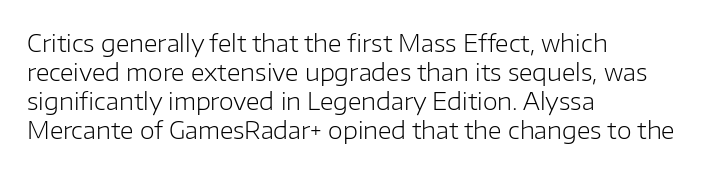
The strokes carry an ordinary text weight at most. Default kerning and tracking; the words read as compact shapes. The gap between lines stays unmarked. Does the lettering tilt? It doesn't — this is upright.
